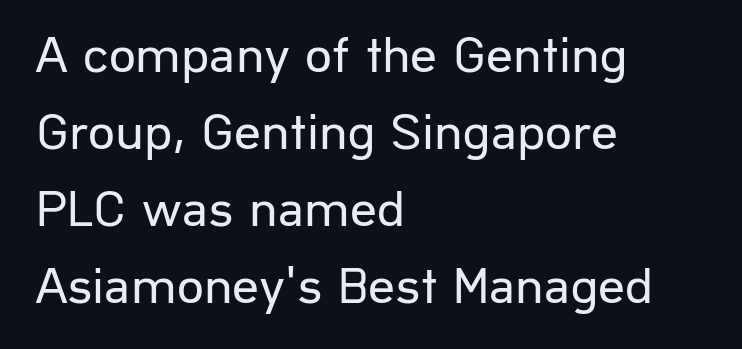
Q: Is the text bold? A: No.
Q: Is the text italic (slanted)? A: No, it is upright.
Q: Is the typeface a serif or a sans-serif typeface? A: Sans-serif.
Q: Is the text underlined? A: No.
Q: How is the paragraph aligned? A: Left-aligned.
Q: Is the spacing between letters normal or unusually wide? A: Normal.
Q: Is the spacing between lines tight, normal or loose? A: Normal.
Q: Width (condensed, normal, or wide)? A: Normal.
Q: Stroke contrast? A: Low.
Q: x-height? A: Medium.
Q: Monospaced? A: No.
